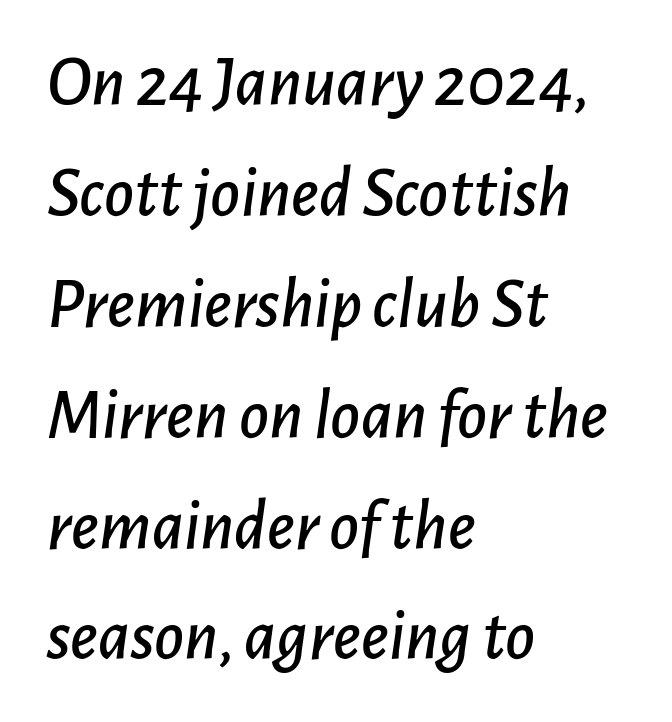
The image shows 72 px text type, italic (leaning right); set left-aligned, normal line spacing (1.54x), normal letter spacing, not underlined; low stroke contrast and a medium x-height.
